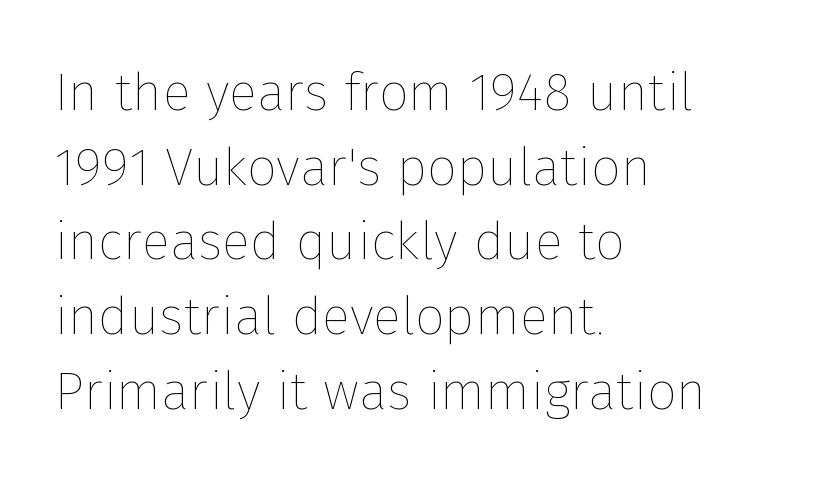
Q: Is the text bold? A: No.
Q: Is the text italic (slanted)? A: No, it is upright.
Q: Is the text underlined? A: No.
Q: How is the paragraph aligned? A: Left-aligned.
Q: Is the spacing between letters normal or unusually wide? A: Normal.
Q: Is the spacing between lines tight, normal or loose? A: Normal.
Q: Width (condensed, normal, or wide)? A: Normal.
Q: Stroke contrast? A: Low.
Q: x-height? A: Medium.
Q: Monospaced? A: No.
